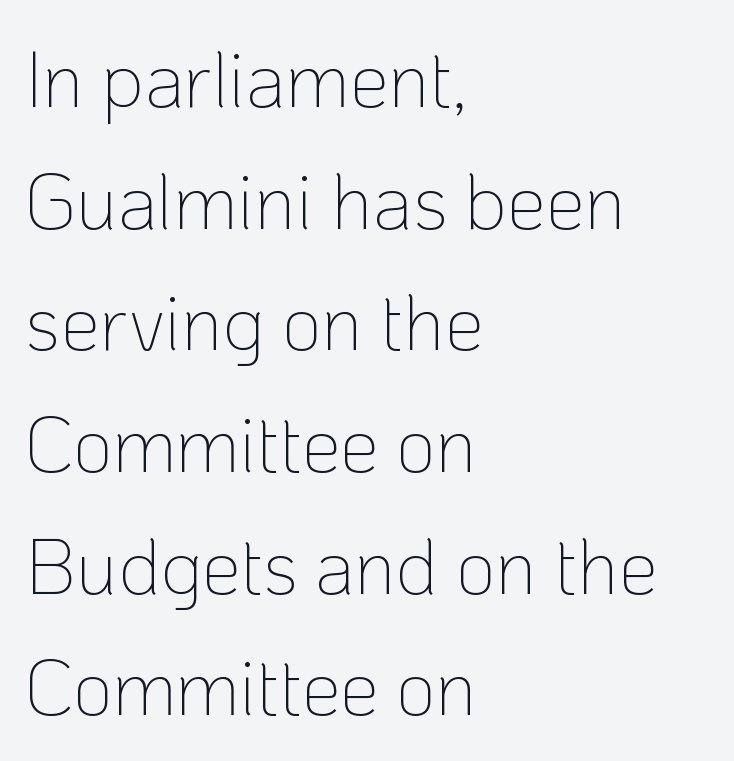
Q: Is the text bold? A: No.
Q: Is the text italic (slanted)? A: No, it is upright.
Q: Is the typeface a serif or a sans-serif typeface? A: Sans-serif.
Q: Is the text underlined? A: No.
Q: How is the paragraph aligned? A: Left-aligned.
Q: Is the spacing between letters normal or unusually wide? A: Normal.
Q: Is the spacing between lines tight, normal or loose? A: Normal.
Q: Width (condensed, normal, or wide)? A: Normal.
Q: Stroke contrast? A: Low.
Q: x-height? A: Medium.
Q: Monospaced? A: No.
